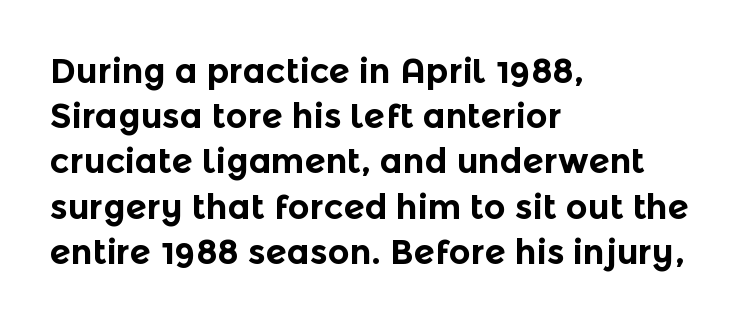
The image shows 34 px bold sans-serif type, upright; set left-aligned, normal line spacing (1.33x), normal letter spacing, not underlined; a medium x-height.
